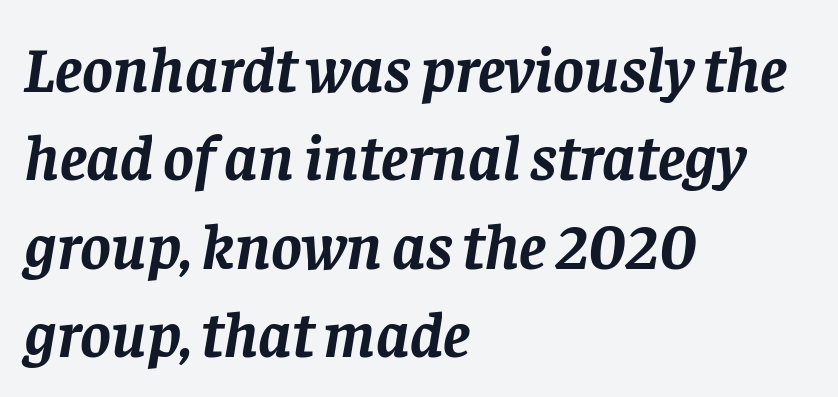
The text carries the slant typical of an italic or oblique font. You'd pick this weight for a headline — it's a proper bold. Compared with typical paragraphs, the rows here are spaced about the same. The rendering shows small feet on the letterforms — a serif design. Unmarked baselines from the first word to the last.
